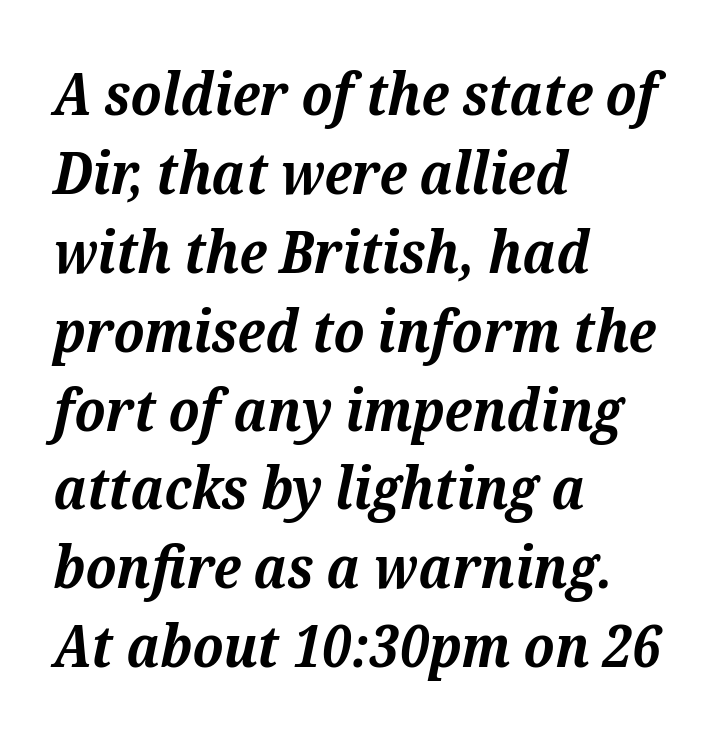
{"serif": "yes", "italic": "yes", "lean": "right", "slant_degrees": 12, "bold": "yes", "weight": "bold", "width": "normal", "stroke_contrast": "medium", "x_height": "medium", "monospaced": "no", "underline": "no", "align": "left", "line_spacing": "normal", "line_spacing_ratio": 1.36, "letter_spacing": "normal", "letter_spacing_em": 0.0, "glyph_px": 58}
